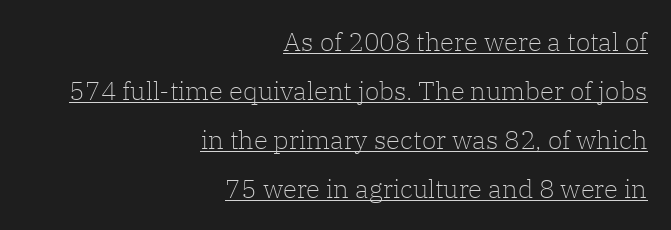
It's the straight-up-and-down kind of type. Tracking here is standard; glyphs follow each other at the usual distance. Stroke thickness stays within the range of a standard reading face or lighter. Like a heading marked for emphasis, these lines bear an underscore. A student would call this right alignment; a typographer would say flush right, rag left.
